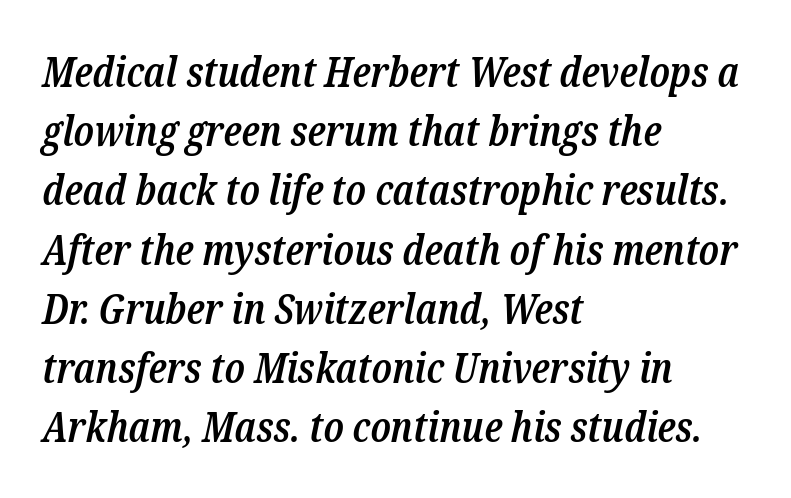
{"serif": "yes", "italic": "yes", "lean": "right", "slant_degrees": 12, "bold": "semi", "weight": "semibold", "width": "condensed", "stroke_contrast": "low", "x_height": "medium", "monospaced": "no", "underline": "no", "align": "left", "line_spacing": "normal", "line_spacing_ratio": 1.41, "letter_spacing": "normal", "letter_spacing_em": 0.0, "glyph_px": 42}
